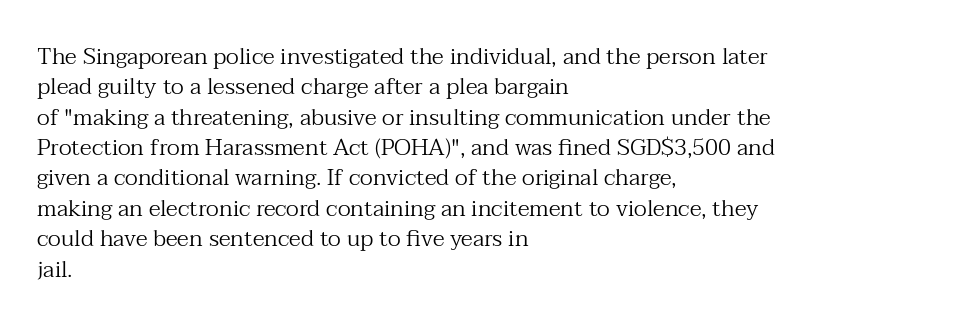
Q: Is the text bold? A: No.
Q: Is the text italic (slanted)? A: No, it is upright.
Q: Is the text underlined? A: No.
Q: How is the paragraph aligned? A: Left-aligned.
Q: Is the spacing between letters normal or unusually wide? A: Normal.
Q: Is the spacing between lines tight, normal or loose? A: Normal.
